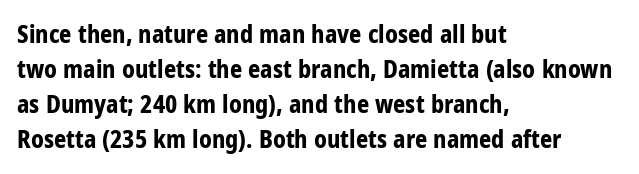
{"italic": "no", "bold": "yes", "underline": "no", "align": "left", "line_spacing": "normal", "line_spacing_ratio": 1.46, "letter_spacing": "normal", "letter_spacing_em": 0.0, "glyph_px": 24}
